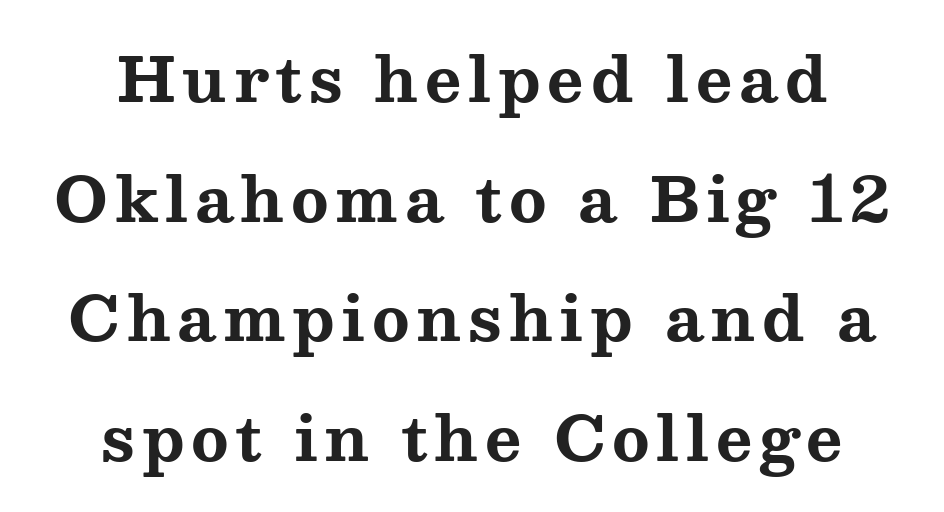
The lines are quadded center. Classification — serif. The lines are spread far apart with generous leading. Do the characters align in a grid? No, the font is proportional. The font's upright variant was chosen for this text.
